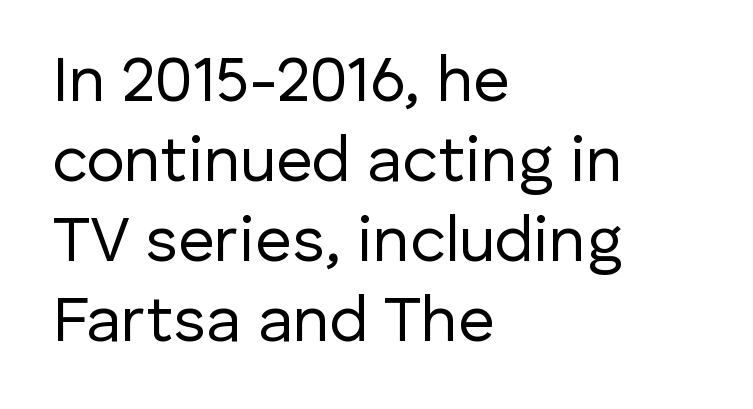
{"serif": "no", "italic": "no", "bold": "no", "weight": "regular", "width": "normal", "stroke_contrast": "low", "x_height": "medium", "monospaced": "no", "underline": "no", "align": "left", "line_spacing": "normal", "line_spacing_ratio": 1.25, "letter_spacing": "normal", "letter_spacing_em": 0.0, "glyph_px": 64}
